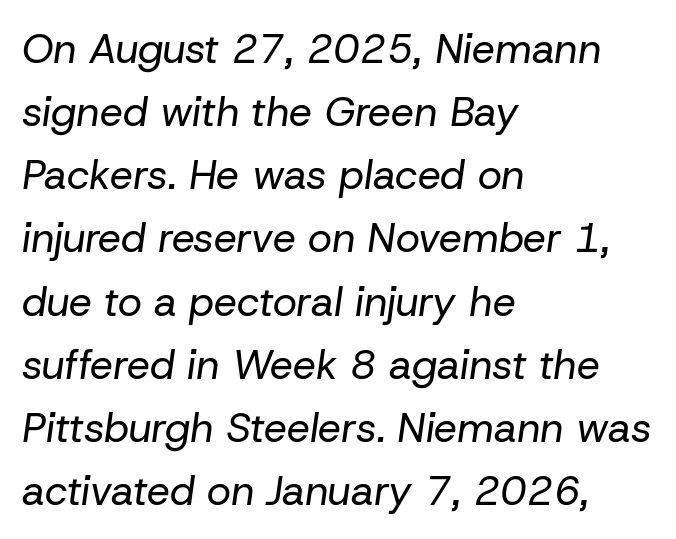
{"italic": "yes", "lean": "right", "slant_degrees": 8, "bold": "no", "weight": "regular", "width": "normal", "stroke_contrast": "low", "x_height": "medium", "monospaced": "no", "underline": "no", "align": "left", "line_spacing": "normal", "line_spacing_ratio": 1.54, "letter_spacing": "normal", "letter_spacing_em": 0.0, "glyph_px": 41}
